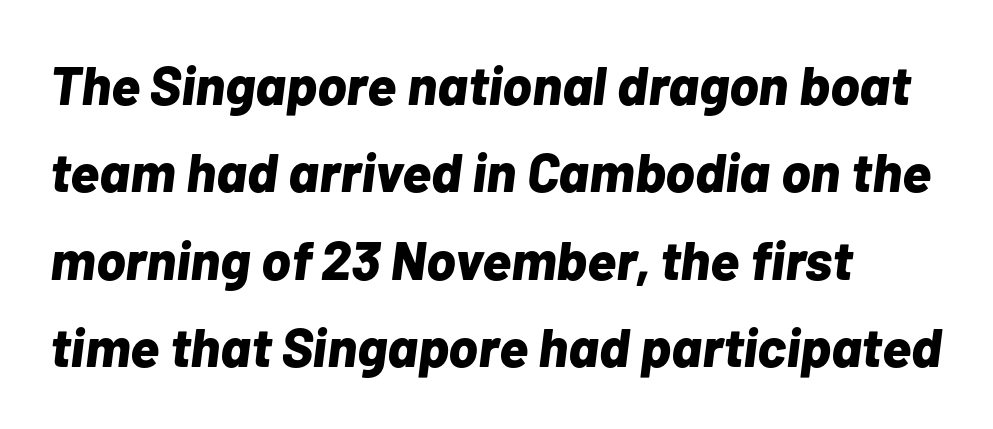
The image shows 55 px bold type, italic (leaning right); set left-aligned, normal line spacing (1.59x), normal letter spacing, not underlined; low stroke contrast and a medium x-height.
